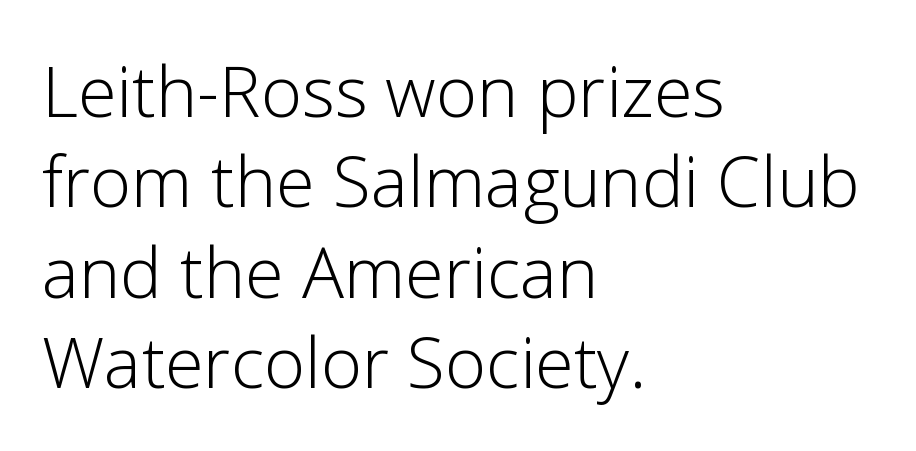
In terms of posture, this sample is upright. Each letter keeps its own natural width here, so spacing adapts to shape. Has an underline been added? It has not. Summary of vertical rhythm: regular, with standard interline spacing. No feet cap the strokes, marking this as sans-serif type. Words appear dense and cohesive because spacing is normal.
